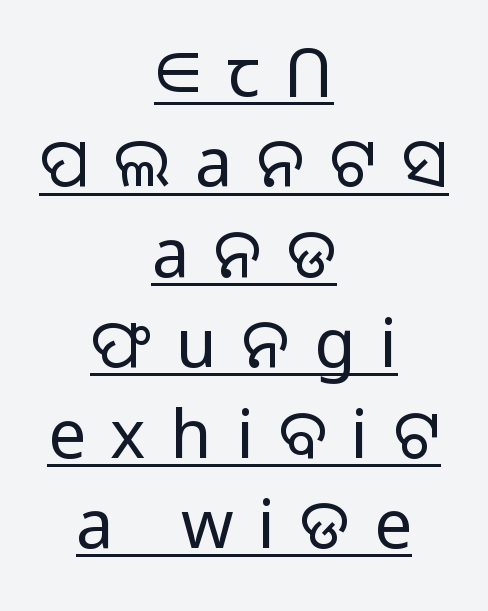
The image shows 67 px light sans-serif type, upright; set centered, normal line spacing (1.35x), unusually wide letter spacing (+0.37 em), underlined; low stroke contrast and a medium x-height.
